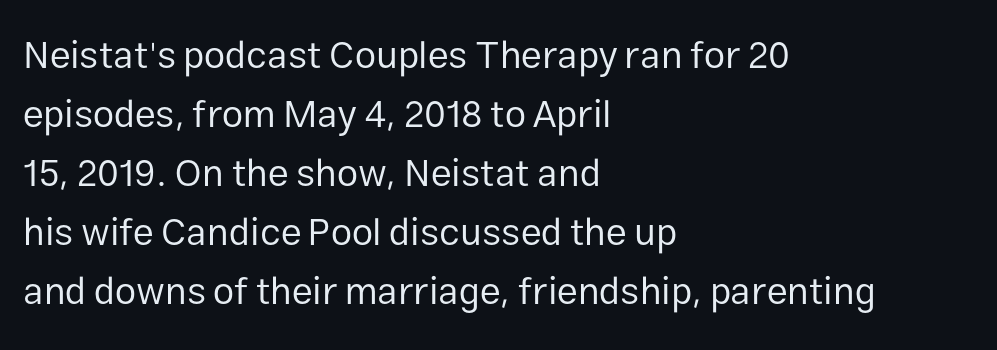
{"serif": "no", "italic": "no", "bold": "no", "weight": "regular", "width": "normal", "stroke_contrast": "low", "x_height": "medium", "monospaced": "no", "underline": "no", "align": "left", "line_spacing": "normal", "line_spacing_ratio": 1.55, "letter_spacing": "normal", "letter_spacing_em": 0.0, "glyph_px": 38}
